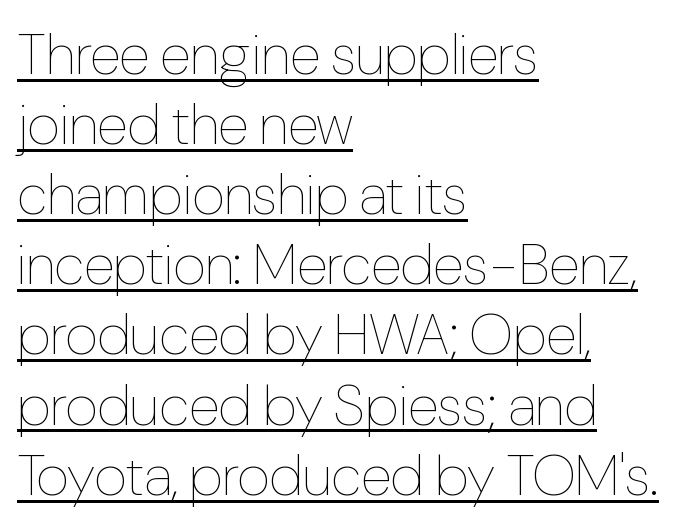
Q: Is the text bold? A: No.
Q: Is the text italic (slanted)? A: No, it is upright.
Q: Is the text underlined? A: Yes.
Q: How is the paragraph aligned? A: Left-aligned.
Q: Is the spacing between letters normal or unusually wide? A: Normal.
Q: Width (condensed, normal, or wide)? A: Condensed.
Q: Stroke contrast? A: Low.
Q: x-height? A: Medium.
Q: Monospaced? A: No.
